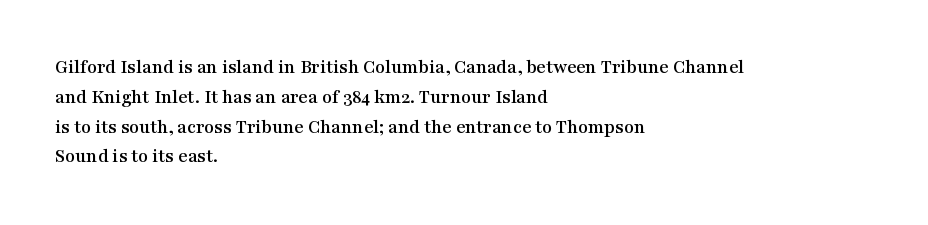
{"italic": "no", "underline": "no", "align": "left", "line_spacing": "normal", "line_spacing_ratio": 1.49, "letter_spacing": "normal", "letter_spacing_em": 0.0, "glyph_px": 20}
